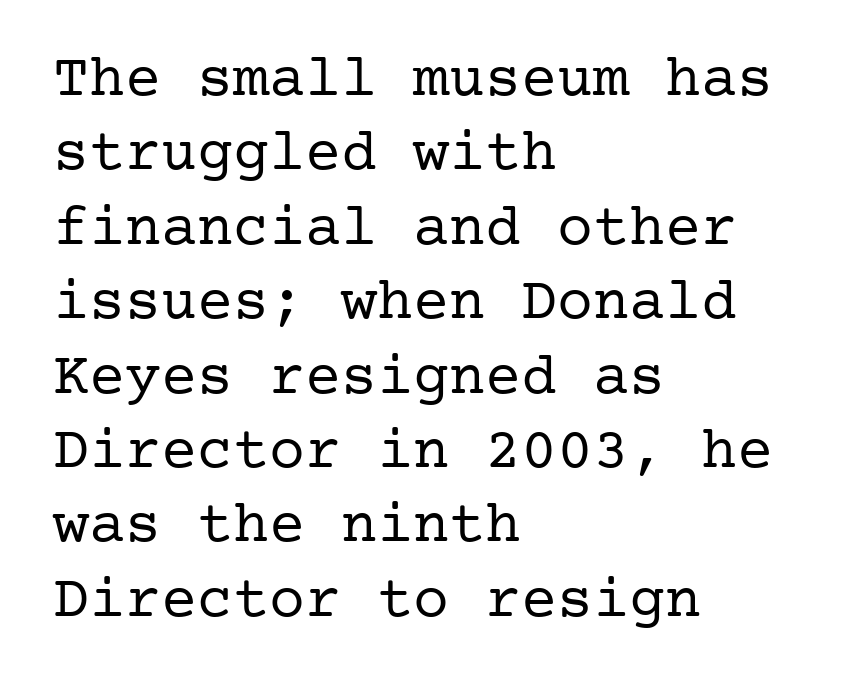
Q: Is the text bold? A: No.
Q: Is the text italic (slanted)? A: No, it is upright.
Q: Is the typeface a serif or a sans-serif typeface? A: Serif.
Q: Is the text underlined? A: No.
Q: How is the paragraph aligned? A: Left-aligned.
Q: Is the spacing between letters normal or unusually wide? A: Normal.
Q: Width (condensed, normal, or wide)? A: Normal.
Q: Stroke contrast? A: Low.
Q: x-height? A: Medium.
